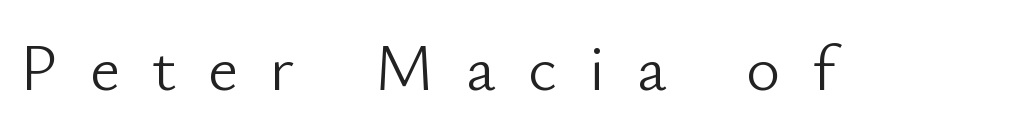
Q: Is the text bold? A: No.
Q: Is the text italic (slanted)? A: No, it is upright.
Q: Is the typeface a serif or a sans-serif typeface? A: Sans-serif.
Q: Is the text underlined? A: No.
Q: Is the spacing between letters normal or unusually wide? A: Unusually wide.
Q: Width (condensed, normal, or wide)? A: Normal.
Q: Stroke contrast? A: Low.
Q: x-height? A: Small.
Q: Monospaced? A: No.
